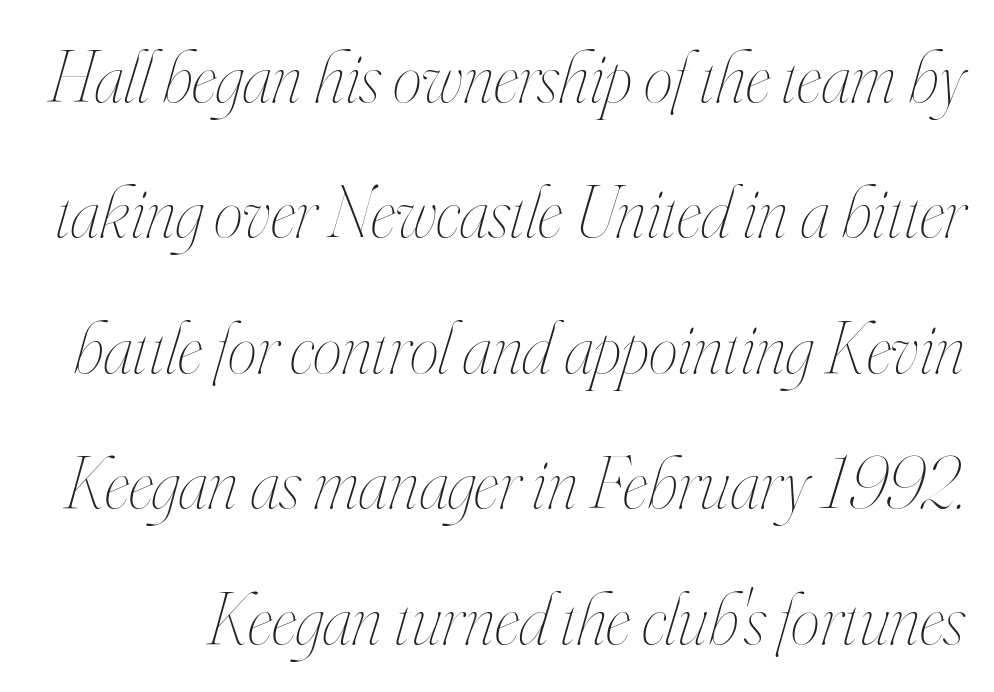
The horizontal fit of the characters is conventional and even. Stems and bowls with no extra thickness — not bold. Proportional: the letters do not fall into vertical columns. Letters rest on an invisible, unmarked baseline. Would a proofreader flag this as italicized? Yes.
